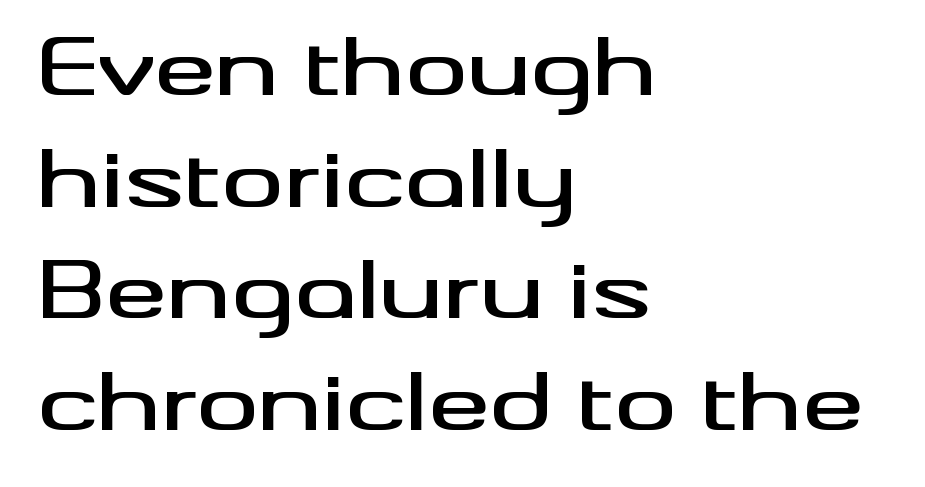
The image shows 77 px wide sans-serif type, upright; set left-aligned, normal line spacing (1.45x), normal letter spacing, not underlined; medium stroke contrast and a small x-height.
